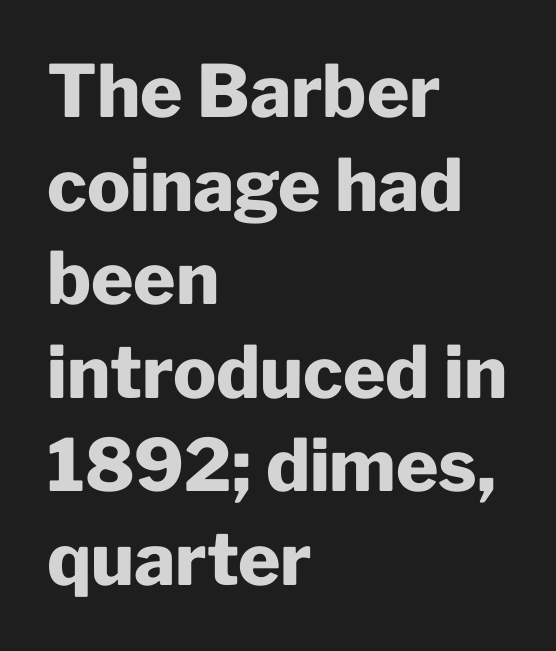
Q: Is the text bold? A: Yes.
Q: Is the text italic (slanted)? A: No, it is upright.
Q: Is the typeface a serif or a sans-serif typeface? A: Sans-serif.
Q: Is the text underlined? A: No.
Q: How is the paragraph aligned? A: Left-aligned.
Q: Is the spacing between letters normal or unusually wide? A: Normal.
Q: Is the spacing between lines tight, normal or loose? A: Normal.
Q: Width (condensed, normal, or wide)? A: Normal.
Q: Stroke contrast? A: Low.
Q: x-height? A: Medium.
Q: Monospaced? A: No.
